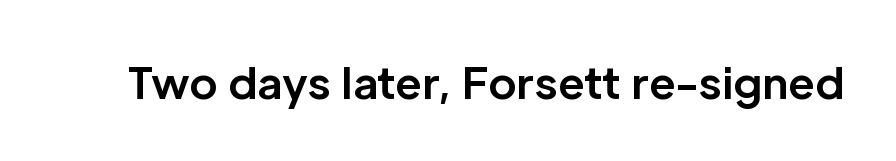
{"serif": "no", "italic": "no", "bold": "yes", "weight": "bold", "width": "normal", "stroke_contrast": "low", "x_height": "medium", "monospaced": "no", "underline": "no", "letter_spacing": "normal", "letter_spacing_em": 0.0, "glyph_px": 43}
